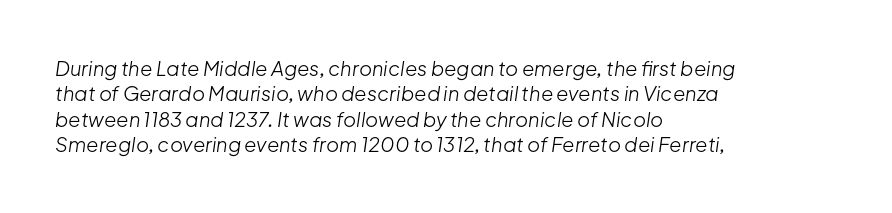
Glance below the letters and you will spot only blank space. Caption: standard tracking, unaltered. No extra ink here — the face is not bold. This block has exactly the height ordinary leading produces. Observe the lean: these are italic letterforms.
